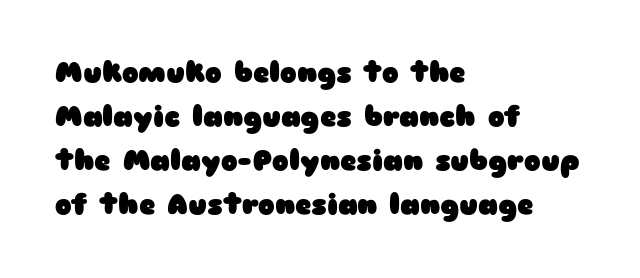
The image shows 28 px heavy, wide sans-serif type, upright; set left-aligned, normal line spacing (1.57x), normal letter spacing, not underlined; low stroke contrast and a medium x-height.
